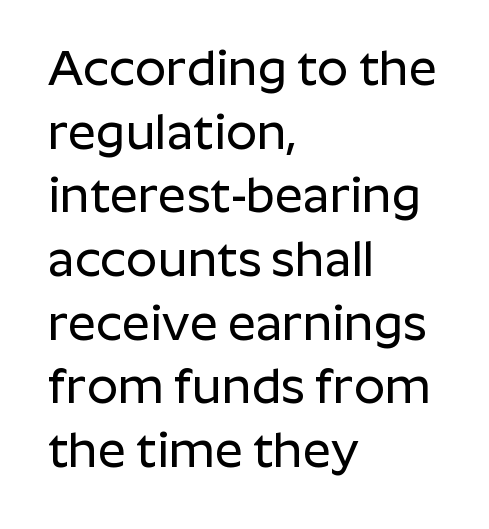
{"serif": "no", "italic": "no", "width": "normal", "stroke_contrast": "low", "x_height": "medium", "monospaced": "no", "underline": "no", "align": "left", "line_spacing": "normal", "line_spacing_ratio": 1.3, "letter_spacing": "normal", "letter_spacing_em": 0.0, "glyph_px": 49}
